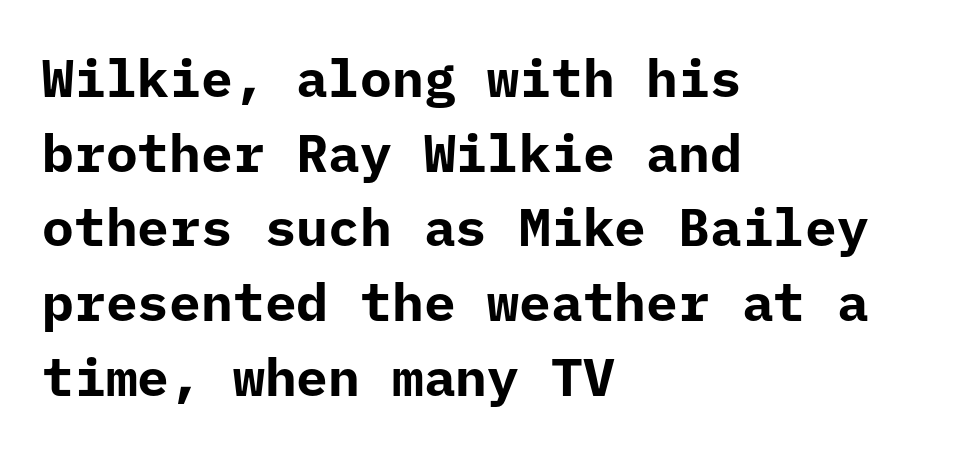
The vertical gap from one line to the next is medium. Every character here occupies the same horizontal width, giving the sample a typewriter-like rhythm. The strip under each line holds only bare page. The passage shown is typeset with a sans-serif family. Typesetter's note: full bold, strokes at maximum text heaviness.
